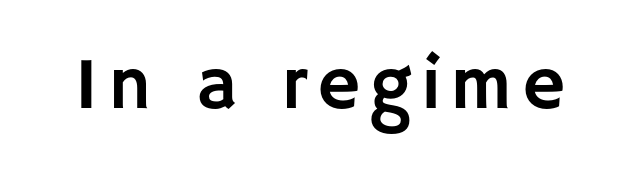
{"serif": "no", "italic": "no", "width": "normal", "stroke_contrast": "low", "x_height": "large", "monospaced": "no", "underline": "no", "glyph_px": 74}
